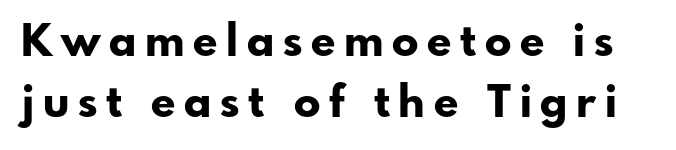
{"serif": "no", "italic": "no", "bold": "yes", "weight": "bold", "width": "normal", "stroke_contrast": "low", "x_height": "small", "monospaced": "no", "underline": "no", "line_spacing": "normal", "line_spacing_ratio": 1.39, "letter_spacing": "wide", "letter_spacing_em": 0.2, "glyph_px": 44}
